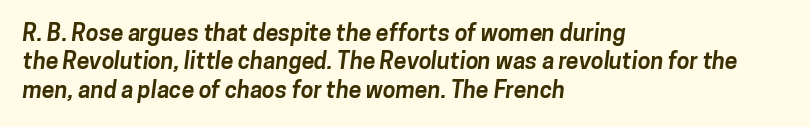
The image shows 23 px bold type; set left-aligned, line spacing 1.23x, normal letter spacing, not underlined.
